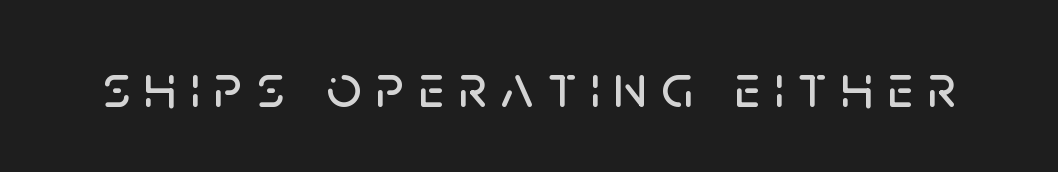
Q: Is the text italic (slanted)? A: No, it is upright.
Q: Is the typeface a serif or a sans-serif typeface? A: Sans-serif.
Q: Is the text underlined? A: No.
Q: Is the spacing between letters normal or unusually wide? A: Unusually wide.
Q: Width (condensed, normal, or wide)? A: Normal.
Q: Stroke contrast? A: Low.
Q: x-height? A: Large.
Q: Monospaced? A: No.
